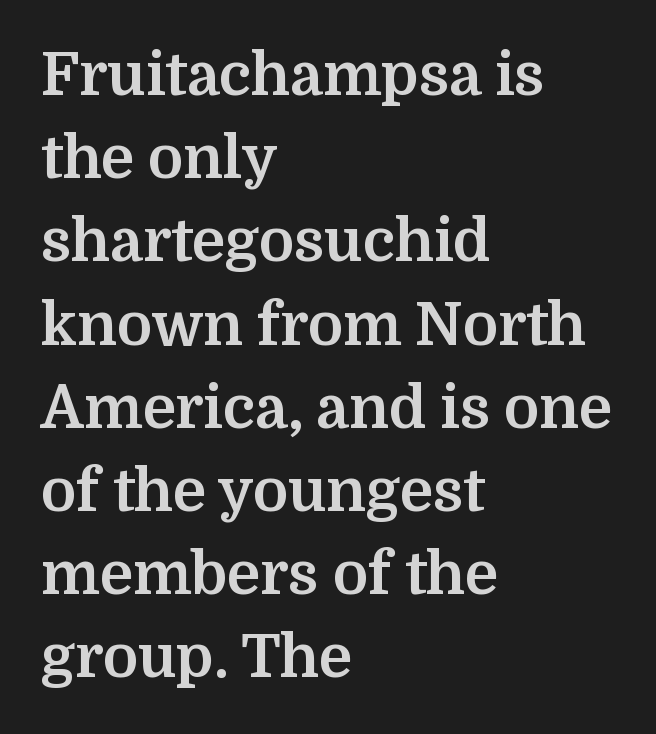
Q: Is the text bold? A: Yes.
Q: Is the text italic (slanted)? A: No, it is upright.
Q: Is the typeface a serif or a sans-serif typeface? A: Serif.
Q: Is the text underlined? A: No.
Q: How is the paragraph aligned? A: Left-aligned.
Q: Is the spacing between letters normal or unusually wide? A: Normal.
Q: Is the spacing between lines tight, normal or loose? A: Normal.
Q: Width (condensed, normal, or wide)? A: Normal.
Q: Stroke contrast? A: Medium.
Q: x-height? A: Medium.
Q: Monospaced? A: No.
